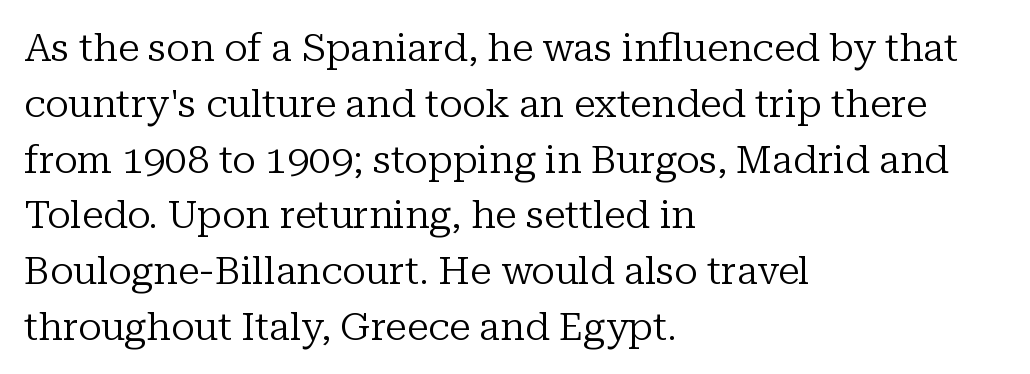
Q: Is the text bold? A: No.
Q: Is the text italic (slanted)? A: No, it is upright.
Q: Is the typeface a serif or a sans-serif typeface? A: Serif.
Q: Is the text underlined? A: No.
Q: How is the paragraph aligned? A: Left-aligned.
Q: Is the spacing between letters normal or unusually wide? A: Normal.
Q: Is the spacing between lines tight, normal or loose? A: Normal.
Q: Width (condensed, normal, or wide)? A: Normal.
Q: Stroke contrast? A: Low.
Q: x-height? A: Medium.
Q: Monospaced? A: No.
